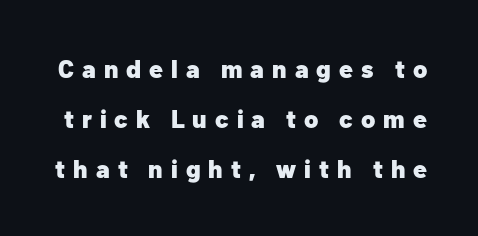
The image shows 25 px bold type, upright; set loose line spacing (2.01x), unusually wide letter spacing (+0.32 em), not underlined.
